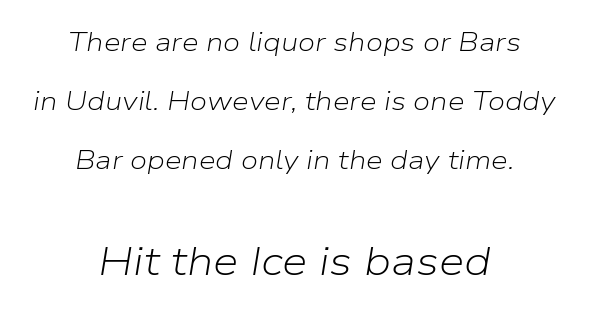
{"italic": "yes", "lean": "right", "slant_degrees": 9, "bold": "no", "weight": "light", "width": "normal", "stroke_contrast": "low", "x_height": "medium", "monospaced": "no", "underline": "no", "align": "center", "line_spacing": "loose", "line_spacing_ratio": 2.19, "letter_spacing": "normal", "letter_spacing_em": 0.0, "larger_block": "second", "size_ratio": 1.52, "glyph_px": 41}
